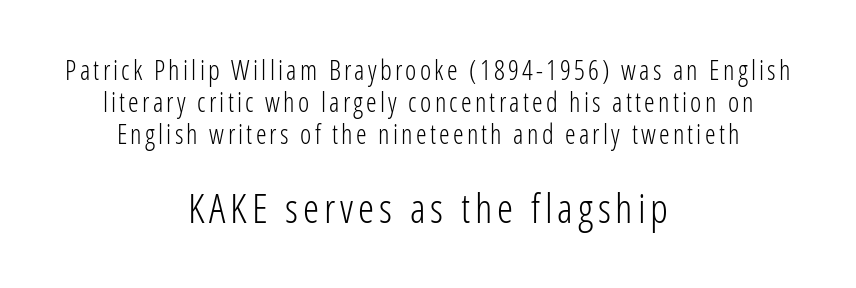
The face used here is proportionally spaced, like ordinary book or web type. Caption: multi-line text, centered on the measure. The face used here appears at its bigger size in the lower chunk. Clear beneath every line of the passage. The text was rendered using a sans face with plain stroke endings.
